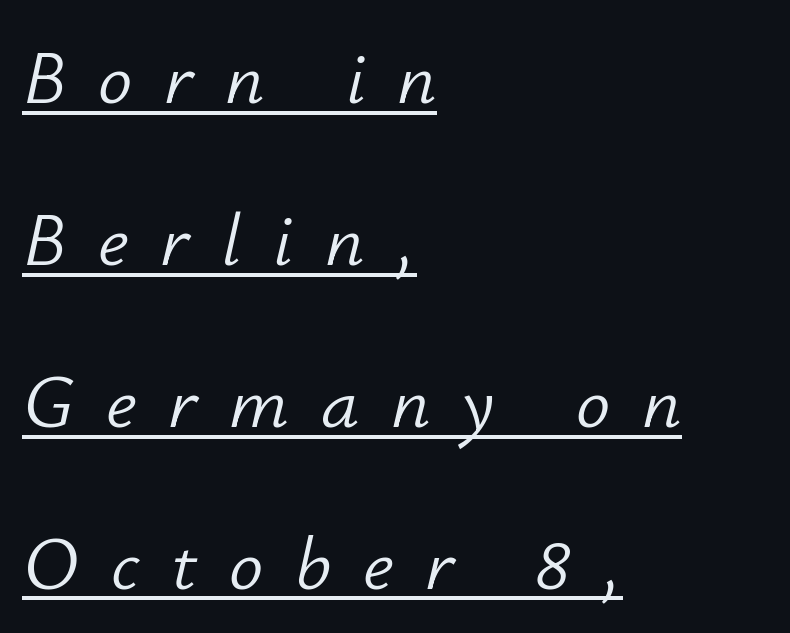
The lines are spread far apart with generous leading. Italic: yes, the glyphs are oblique. Each letter keeps its own natural width here, so spacing adapts to shape. You could only call the tracking loose — the letters float apart.
